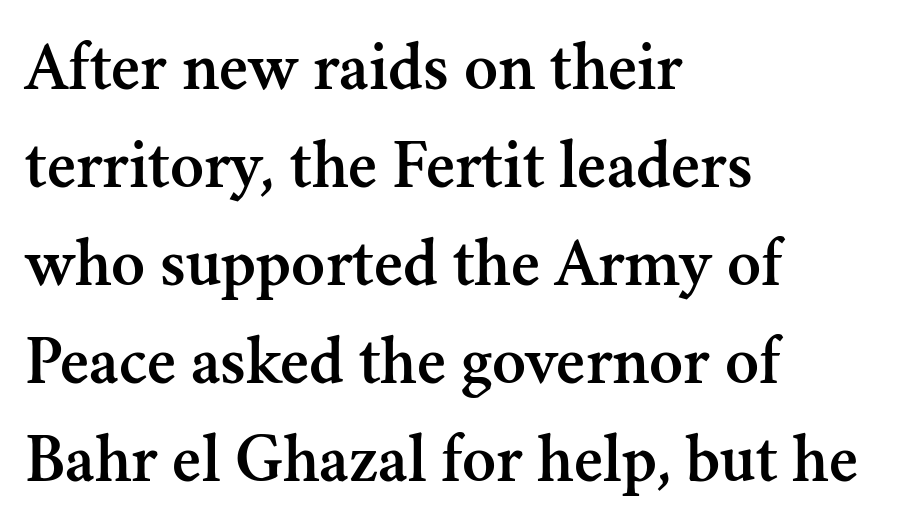
{"serif": "yes", "italic": "no", "width": "normal", "stroke_contrast": "medium", "x_height": "small", "monospaced": "no", "underline": "no", "align": "left", "line_spacing": "normal", "line_spacing_ratio": 1.4, "letter_spacing": "normal", "letter_spacing_em": 0.0, "glyph_px": 70}
